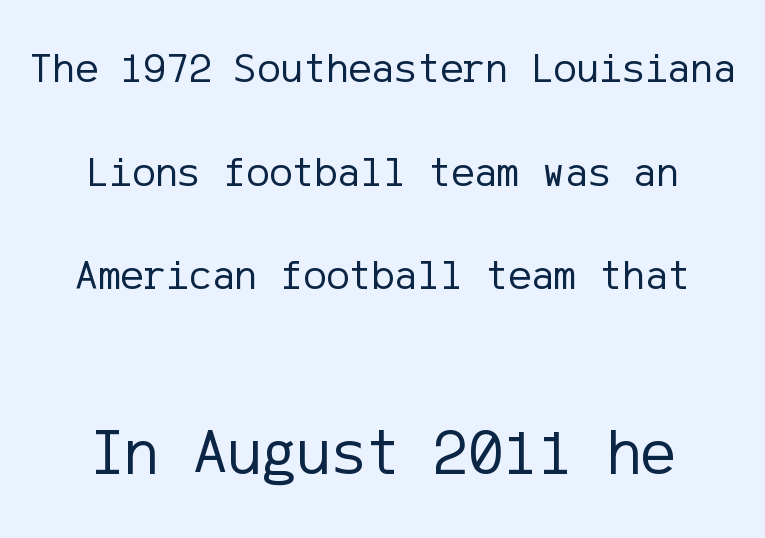
The image shows 65 px regular-weight sans-serif type, upright; set centered, loose line spacing (2.41x), normal letter spacing, not underlined; the second (bottom) block is 1.51x larger; low stroke contrast and a medium x-height.
